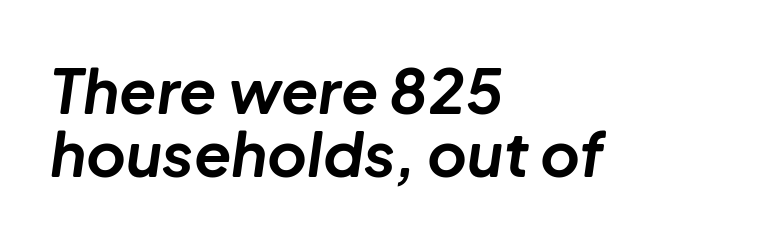
These lines were composed using italics. Alignment: flush left. Each word holds together tightly as a unit, with standard inter-letter gaps. Do the characters align in a grid? No, the font is proportional. A bare baseline throughout the passage.
